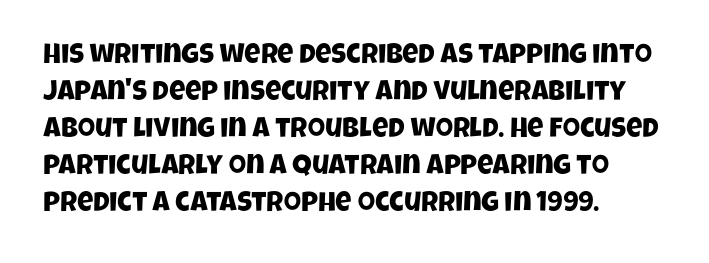
{"serif": "no", "width": "condensed", "stroke_contrast": "low", "x_height": "large", "monospaced": "no", "underline": "no", "align": "left", "line_spacing": "normal", "line_spacing_ratio": 1.32, "letter_spacing": "normal", "letter_spacing_em": 0.0, "glyph_px": 28}
